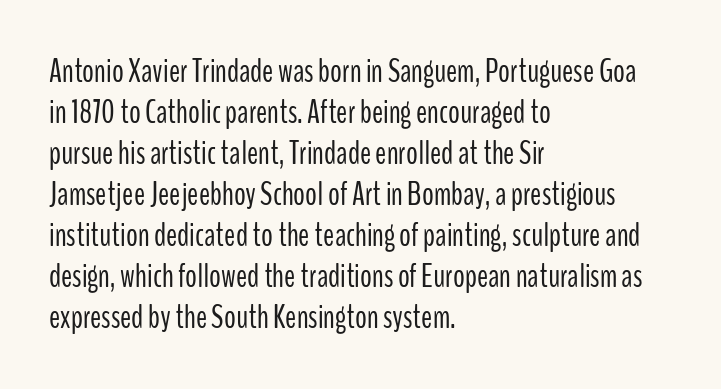
Q: Is the text bold? A: No.
Q: Is the text italic (slanted)? A: No, it is upright.
Q: Is the typeface a serif or a sans-serif typeface? A: Sans-serif.
Q: Is the text underlined? A: No.
Q: How is the paragraph aligned? A: Left-aligned.
Q: Is the spacing between letters normal or unusually wide? A: Normal.
Q: Width (condensed, normal, or wide)? A: Condensed.
Q: Stroke contrast? A: Low.
Q: x-height? A: Medium.
Q: Monospaced? A: No.
